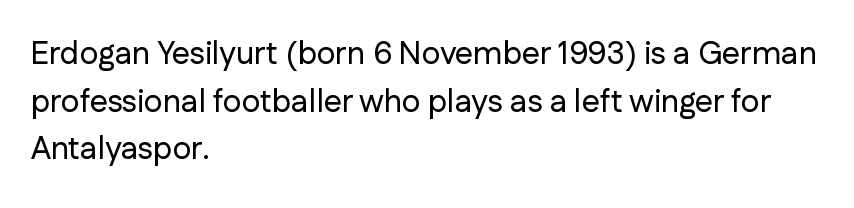
Q: Is the text italic (slanted)? A: No, it is upright.
Q: Is the typeface a serif or a sans-serif typeface? A: Sans-serif.
Q: Is the text underlined? A: No.
Q: How is the paragraph aligned? A: Left-aligned.
Q: Is the spacing between letters normal or unusually wide? A: Normal.
Q: Is the spacing between lines tight, normal or loose? A: Normal.
Q: Width (condensed, normal, or wide)? A: Normal.
Q: Stroke contrast? A: Low.
Q: x-height? A: Medium.
Q: Monospaced? A: No.
